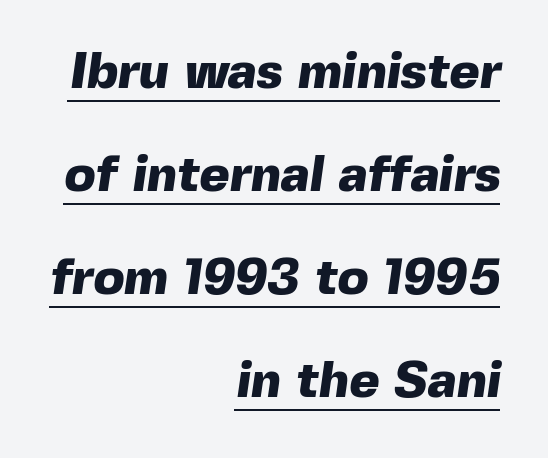
Proportional: the letters do not fall into vertical columns. Reading down the block, your eye finds every line finishing at a fixed right position. Each glyph is drawn with heavy, bold strokes. This rendering features underlined lettering. This block would shrink considerably if given ordinary leading; it's expanded now. Here the glyphs are tracked normally, forming tight word shapes.
